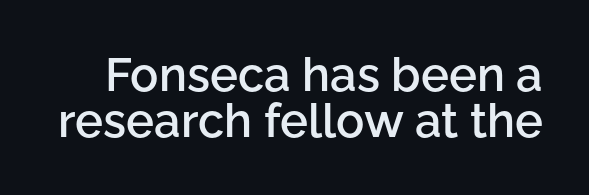
These lines huddle together more closely than default settings would place them. These lines keep a tight, regular rhythm from letter to letter. A bit beefed up — I'd call it semibold rather than bold. Type style note: lacks serifs.
